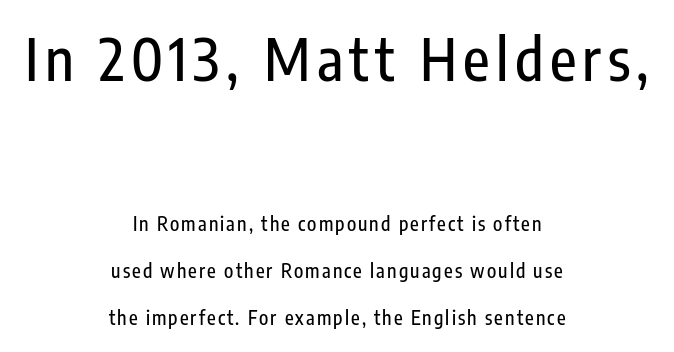
The image shows 58 px condensed sans-serif type, upright; set centered, loose line spacing (2.48x), not underlined; the first (top) block is 3.05x larger; low stroke contrast and a medium x-height.
